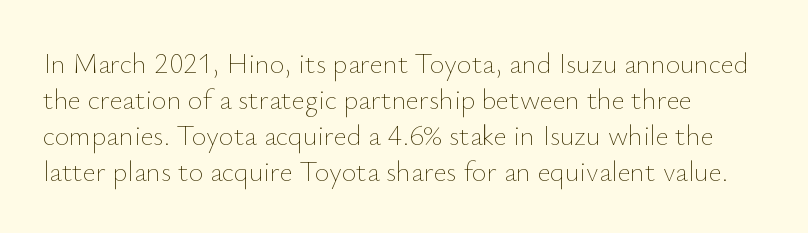
{"italic": "no", "bold": "no", "weight": "thin", "width": "normal", "stroke_contrast": "low", "x_height": "small", "monospaced": "no", "underline": "no", "align": "left", "line_spacing": "normal", "line_spacing_ratio": 1.28, "letter_spacing": "normal", "letter_spacing_em": 0.0, "glyph_px": 28}
